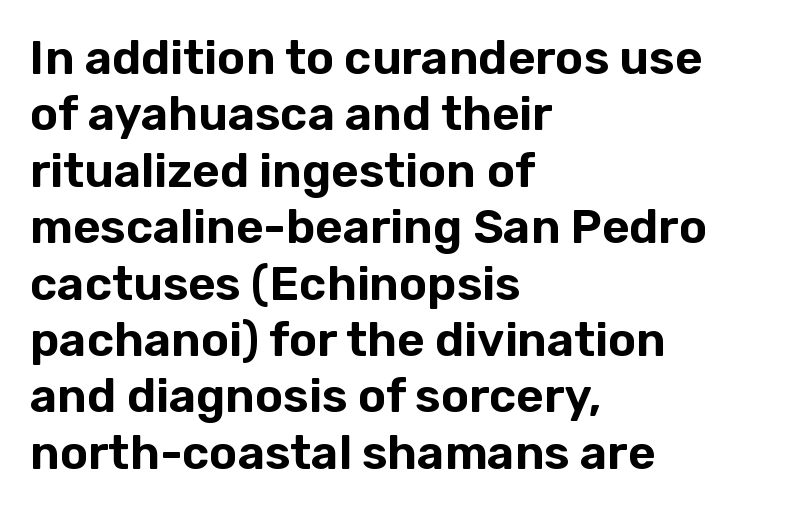
The image shows 47 px sans-serif type, upright; set left-aligned, line spacing 1.2x, normal letter spacing, not underlined; low stroke contrast and a medium x-height.
